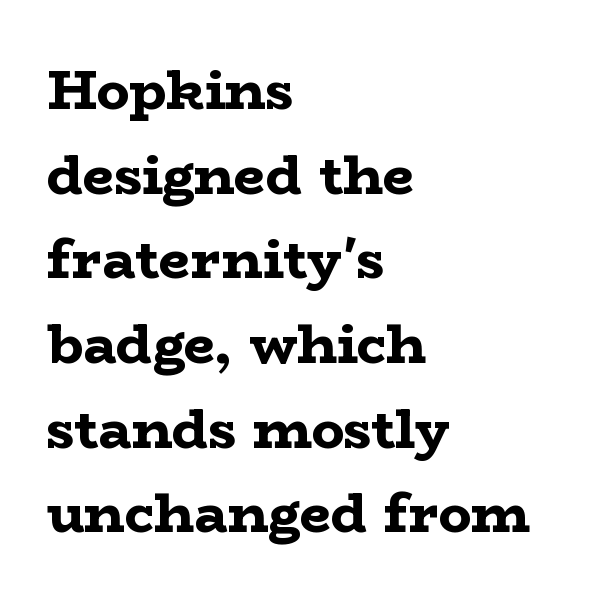
{"serif": "yes", "italic": "no", "bold": "yes", "weight": "bold", "width": "wide", "stroke_contrast": "low", "x_height": "medium", "monospaced": "no", "underline": "no", "align": "left", "line_spacing": "normal", "line_spacing_ratio": 1.54, "letter_spacing": "normal", "letter_spacing_em": 0.0, "glyph_px": 55}
